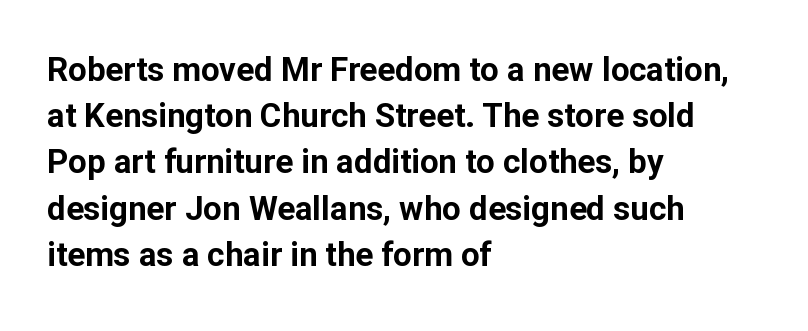
Q: Is the text bold? A: Yes.
Q: Is the text italic (slanted)? A: No, it is upright.
Q: Is the typeface a serif or a sans-serif typeface? A: Sans-serif.
Q: Is the text underlined? A: No.
Q: How is the paragraph aligned? A: Left-aligned.
Q: Is the spacing between letters normal or unusually wide? A: Normal.
Q: Is the spacing between lines tight, normal or loose? A: Normal.
Q: Width (condensed, normal, or wide)? A: Normal.
Q: Stroke contrast? A: Low.
Q: x-height? A: Medium.
Q: Monospaced? A: No.
